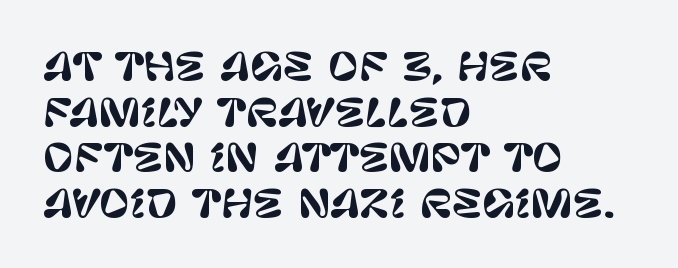
The image shows 37 px sans-serif type; set left-aligned, line spacing 1.23x, normal letter spacing, not underlined; low stroke contrast and a large x-height.
